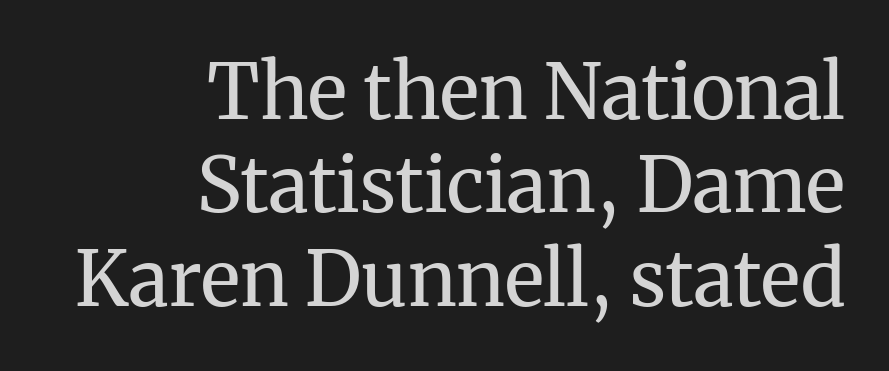
Q: Is the text bold? A: No.
Q: Is the text italic (slanted)? A: No, it is upright.
Q: Is the typeface a serif or a sans-serif typeface? A: Serif.
Q: Is the text underlined? A: No.
Q: How is the paragraph aligned? A: Right-aligned.
Q: Is the spacing between letters normal or unusually wide? A: Normal.
Q: Width (condensed, normal, or wide)? A: Normal.
Q: Stroke contrast? A: Medium.
Q: x-height? A: Medium.
Q: Monospaced? A: No.
